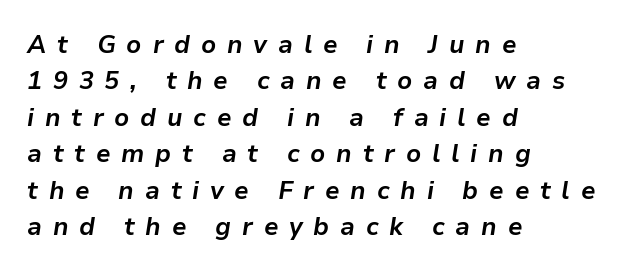
A bare baseline throughout the passage. Plenty of ink on the page — the face is bold. The ragged edge is on the right, which tells us the setting is flush left. Regarding leading, the lines here are spaced in the standard way. Is the letter spacing exaggerated? Yes — the characters are pushed far apart.
